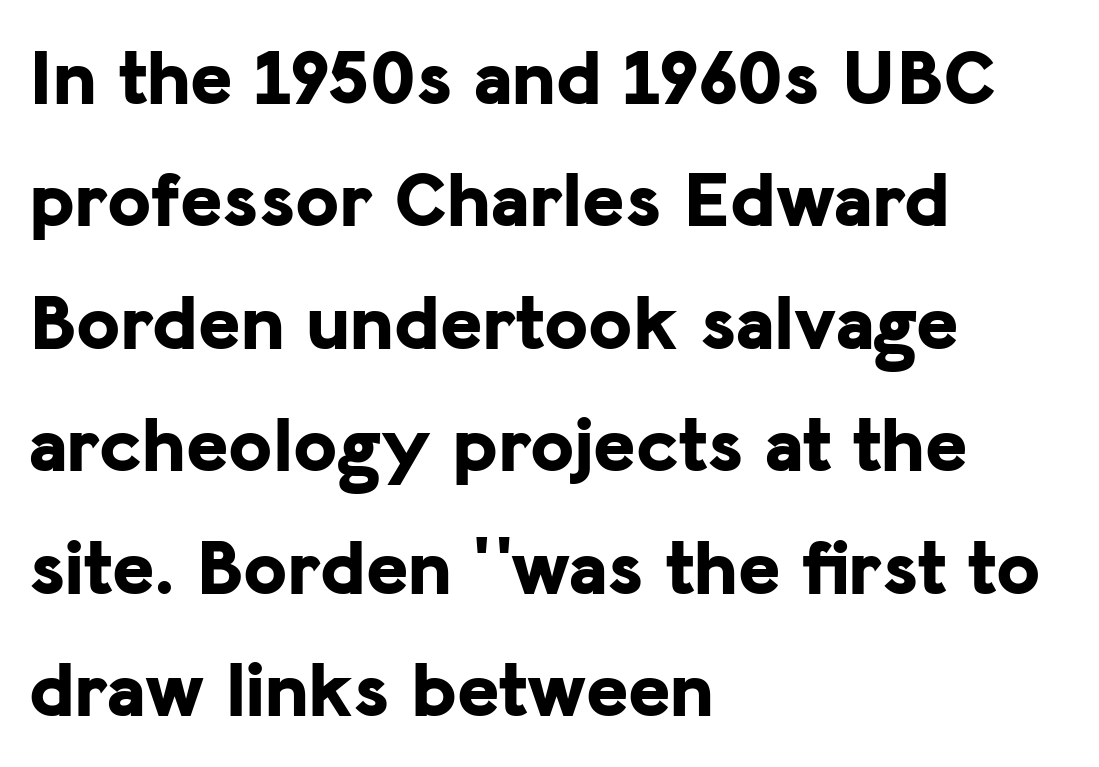
The image shows 80 px bold sans-serif type, upright; set left-aligned, normal line spacing (1.53x), normal letter spacing, not underlined; low stroke contrast and a medium x-height.
